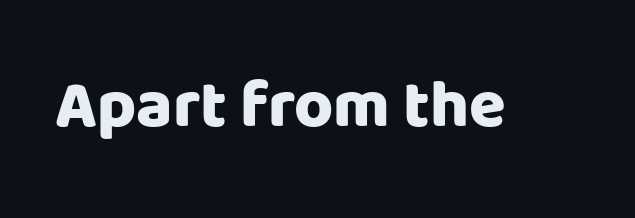
In terms of posture, this sample is upright. Heavy-handed strokes throughout: this text is bold. Varying glyph widths throughout — classic text-font behaviour. Between one letter and the next there's only the usual sliver of space. Look at the bottom of the vertical strokes: they stop flat, with no serifs. Letters rest on an invisible, unmarked baseline.
